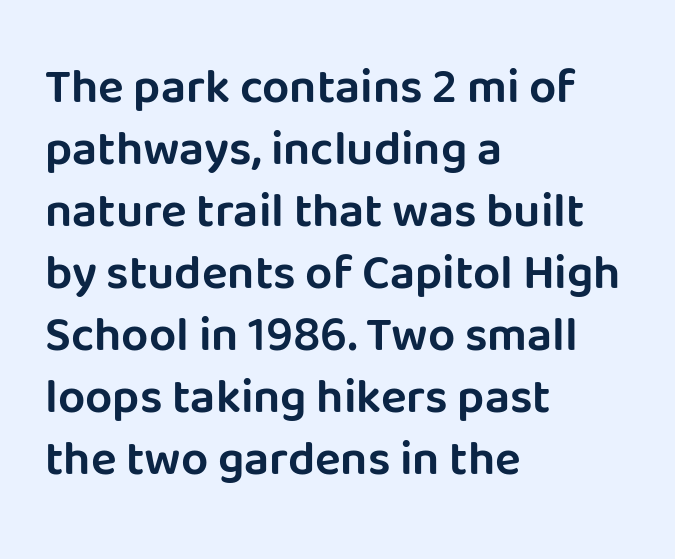
Q: Is the text italic (slanted)? A: No, it is upright.
Q: Is the typeface a serif or a sans-serif typeface? A: Sans-serif.
Q: Is the text underlined? A: No.
Q: How is the paragraph aligned? A: Left-aligned.
Q: Is the spacing between letters normal or unusually wide? A: Normal.
Q: Is the spacing between lines tight, normal or loose? A: Normal.
Q: Width (condensed, normal, or wide)? A: Normal.
Q: Stroke contrast? A: Low.
Q: x-height? A: Large.
Q: Monospaced? A: No.
